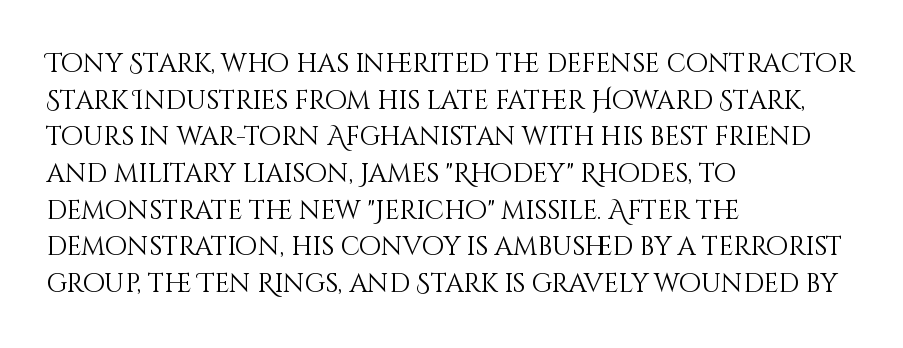
Q: Is the text bold? A: No.
Q: Is the text italic (slanted)? A: No, it is upright.
Q: Is the text underlined? A: No.
Q: How is the paragraph aligned? A: Left-aligned.
Q: Is the spacing between letters normal or unusually wide? A: Normal.
Q: Is the spacing between lines tight, normal or loose? A: Normal.
